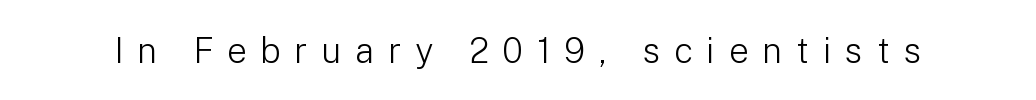
No feet cap the strokes, marking this as sans-serif type. The letters stand upright; this is a roman face. The weight would be labelled regular, book, light, or lighter still. This sample uses expanded letter spacing, leaving extra air between glyphs. Is this a fixed-width face? No — the glyphs have proportional, varying widths.
